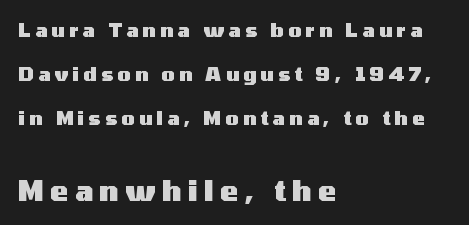
{"serif": "no", "italic": "no", "bold": "yes", "weight": "heavy", "width": "wide", "stroke_contrast": "medium", "x_height": "medium", "monospaced": "no", "underline": "no", "align": "left", "line_spacing": "loose", "line_spacing_ratio": 2.32, "letter_spacing": "wide", "letter_spacing_em": 0.22, "larger_block": "second", "size_ratio": 1.47, "glyph_px": 28}
